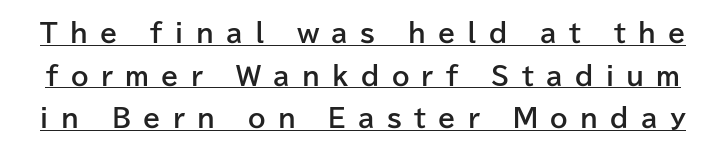
{"italic": "no", "bold": "yes", "underline": "yes", "line_spacing_ratio": 1.71, "letter_spacing": "wide", "letter_spacing_em": 0.49, "glyph_px": 25}
